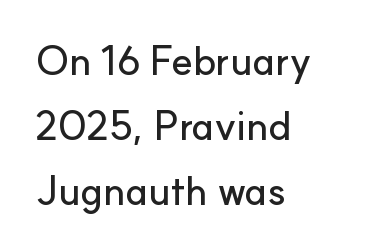
Clear beneath every line of the passage. This sample uses plain, unmodified letter spacing. This sample keeps an unexceptional amount of space between lines. Note: no serifs on the glyphs. Every character sits straight up, as roman type does. The face used here is proportionally spaced, like ordinary book or web type.
